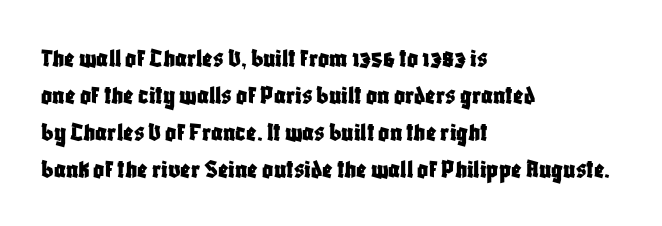
{"italic": "no", "underline": "no", "align": "left", "line_spacing": "normal", "line_spacing_ratio": 1.37, "letter_spacing": "normal", "letter_spacing_em": 0.0, "glyph_px": 27}
